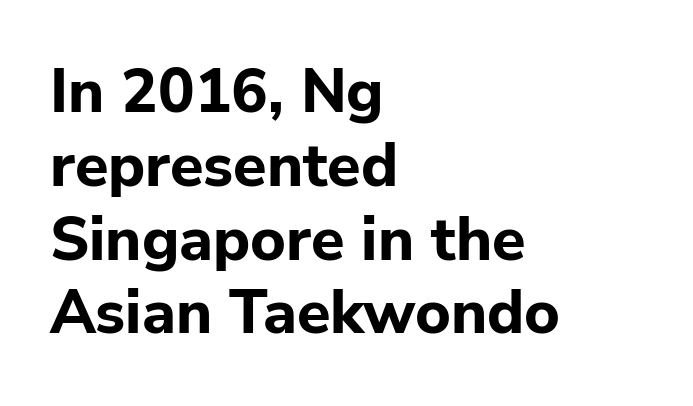
The image shows 61 px bold sans-serif type, upright; set left-aligned, line spacing 1.21x, normal letter spacing, not underlined; low stroke contrast and a medium x-height.
